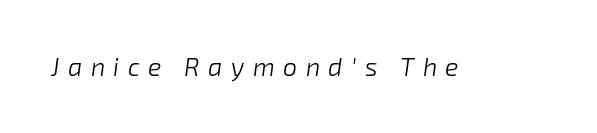
{"italic": "yes", "lean": "right", "slant_degrees": 8, "bold": "no", "underline": "no", "letter_spacing": "wide", "letter_spacing_em": 0.34, "glyph_px": 25}
